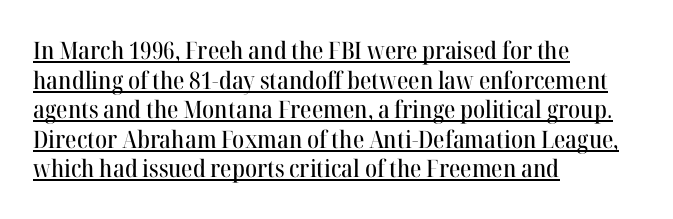
Posture: vertical. Quick note: underline on. The passage shown has conventional tracking throughout. Layout note: lines flush left.
